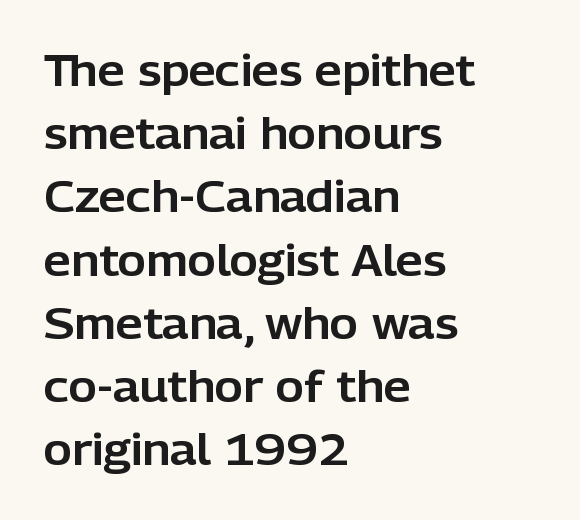
Character widths vary here, with narrow letters taking less room than wide ones. Just letters on the line, the space beneath them empty. Teacher's note: observe the even left margin — that is flush-left alignment. Type style note: lacks serifs. How would I describe the line gaps? Plain and ordinary.
